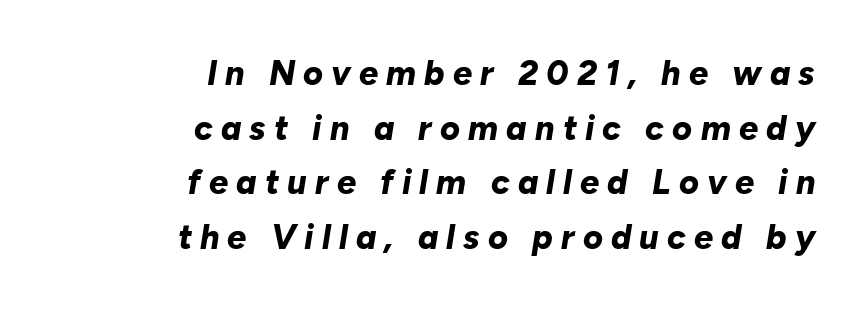
Q: Is the text bold? A: Yes.
Q: Is the text italic (slanted)? A: Yes, it leans right by about 10 degrees.
Q: Is the text underlined? A: No.
Q: How is the paragraph aligned? A: Right-aligned.
Q: Is the spacing between letters normal or unusually wide? A: Unusually wide.
Q: Is the spacing between lines tight, normal or loose? A: Normal.
Q: Width (condensed, normal, or wide)? A: Normal.
Q: Stroke contrast? A: Low.
Q: x-height? A: Medium.
Q: Monospaced? A: No.
